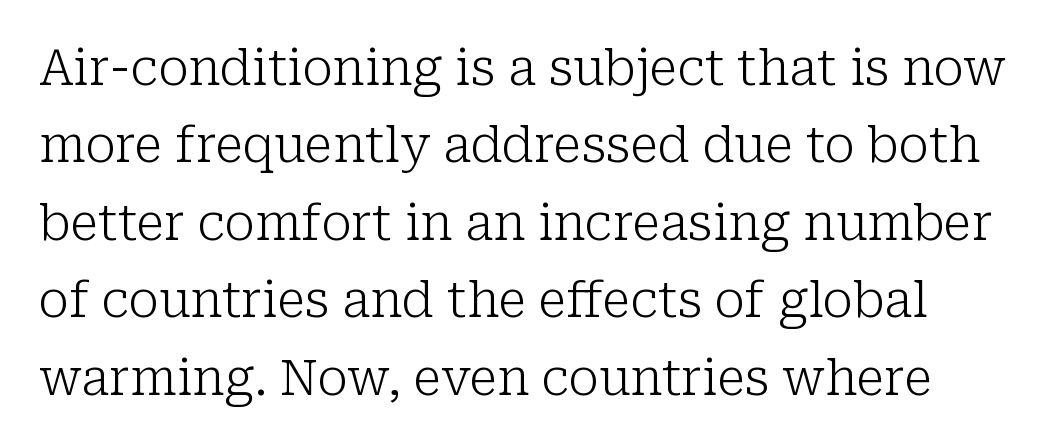
{"serif": "yes", "italic": "no", "bold": "no", "weight": "light", "width": "normal", "stroke_contrast": "low", "x_height": "medium", "monospaced": "no", "underline": "no", "line_spacing": "normal", "line_spacing_ratio": 1.58, "letter_spacing": "normal", "letter_spacing_em": 0.0, "glyph_px": 49}
